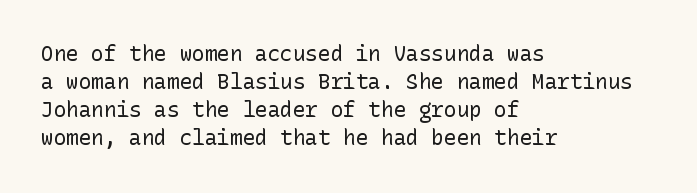
{"italic": "no", "bold": "no", "underline": "no", "align": "left", "line_spacing": "normal", "line_spacing_ratio": 1.34, "letter_spacing": "normal", "letter_spacing_em": 0.0, "glyph_px": 21}
